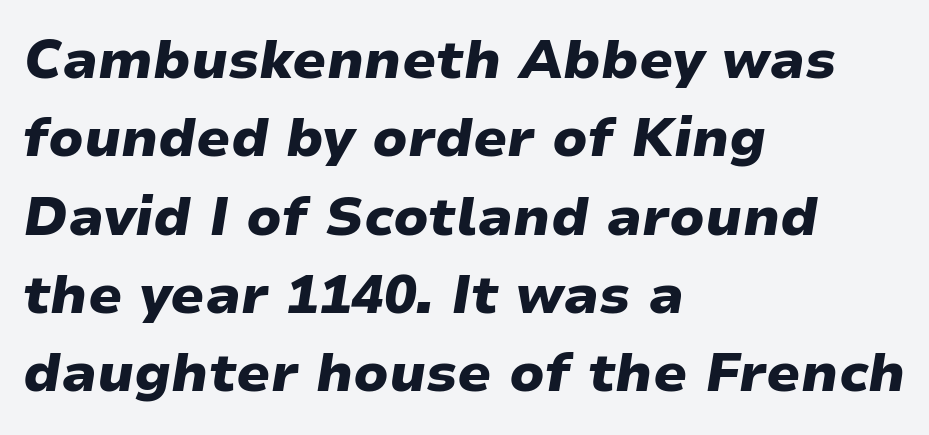
Compared with ordinary roman type, these characters are visibly tilted. All the whitespace from short lines collects on the right. The passage shown stacks its lines at a standard gap. Nobody touched the tracking dial on this one.
